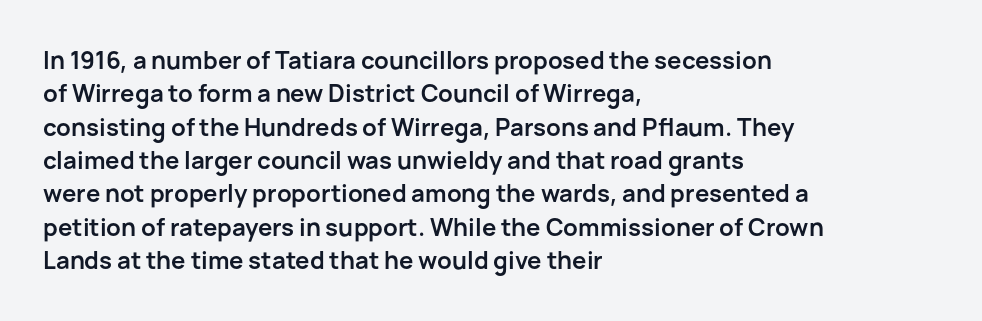
You can tell it's not italic because the verticals are truly vertical. Descender tails drop into unmarked territory. Baseline-to-baseline distance is the conventional proportion of letter height. Nobody touched the tracking dial on this one. Thick stems and heavy bowls — unmistakably bold. One-word summary of the alignment: left.
